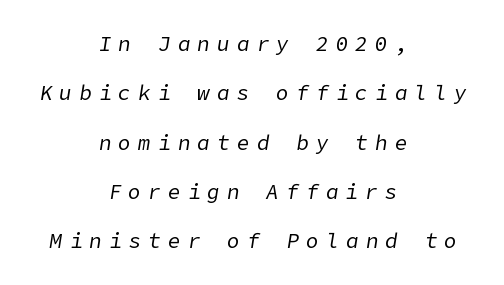
Q: Is the text bold? A: No.
Q: Is the text italic (slanted)? A: Yes, it leans right by about 9 degrees.
Q: Is the text underlined? A: No.
Q: How is the paragraph aligned? A: Centered.
Q: Is the spacing between letters normal or unusually wide? A: Unusually wide.
Q: Is the spacing between lines tight, normal or loose? A: Loose.
